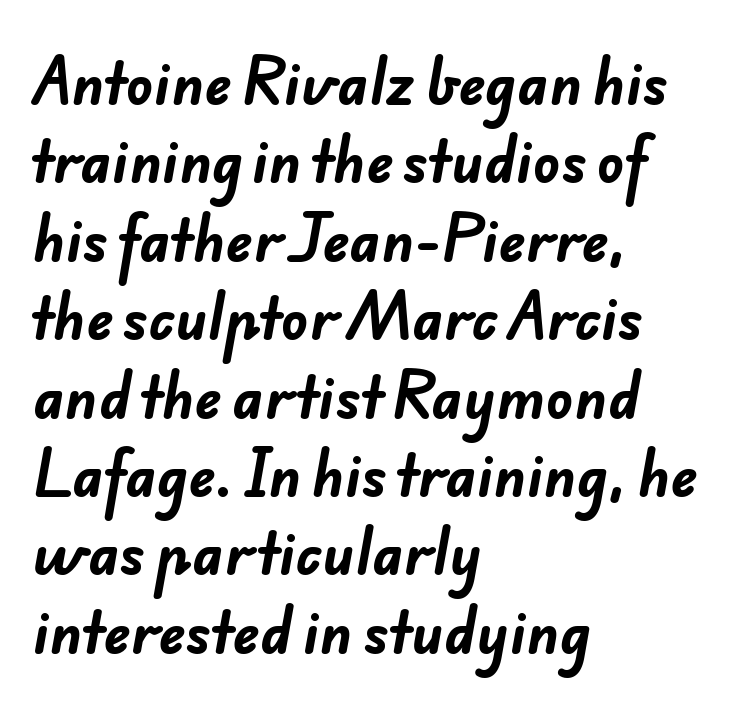
Q: Is the text bold? A: Yes.
Q: Is the typeface a serif or a sans-serif typeface? A: Sans-serif.
Q: Is the text underlined? A: No.
Q: How is the paragraph aligned? A: Left-aligned.
Q: Is the spacing between letters normal or unusually wide? A: Normal.
Q: Is the spacing between lines tight, normal or loose? A: Normal.
Q: Width (condensed, normal, or wide)? A: Normal.
Q: Stroke contrast? A: Low.
Q: x-height? A: Small.
Q: Monospaced? A: No.
